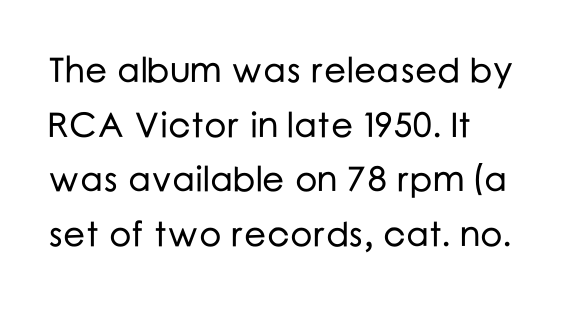
{"serif": "no", "italic": "no", "width": "normal", "stroke_contrast": "low", "x_height": "medium", "monospaced": "no", "underline": "no", "align": "left", "line_spacing": "normal", "line_spacing_ratio": 1.56, "letter_spacing": "normal", "letter_spacing_em": 0.0, "glyph_px": 35}
